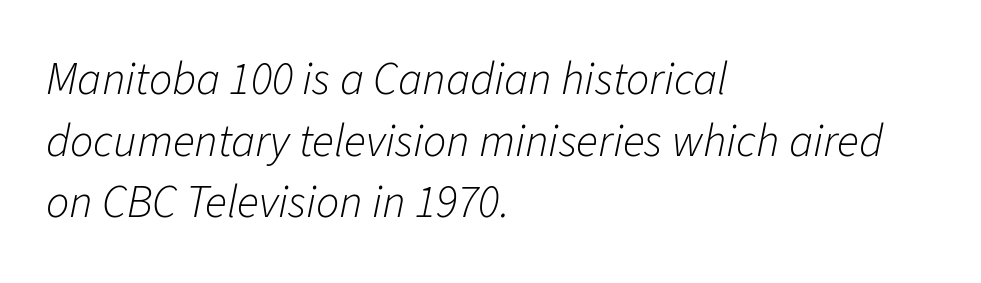
The passage shown is not underscored anywhere. The lines sit at an ordinary, default distance from one another. The letterforms sit at book weight or below. If you drew a line through each stem, it would be angled. Proportional: the letters do not fall into vertical columns. Compared with a centered layout, this one pins lines to the left instead.
